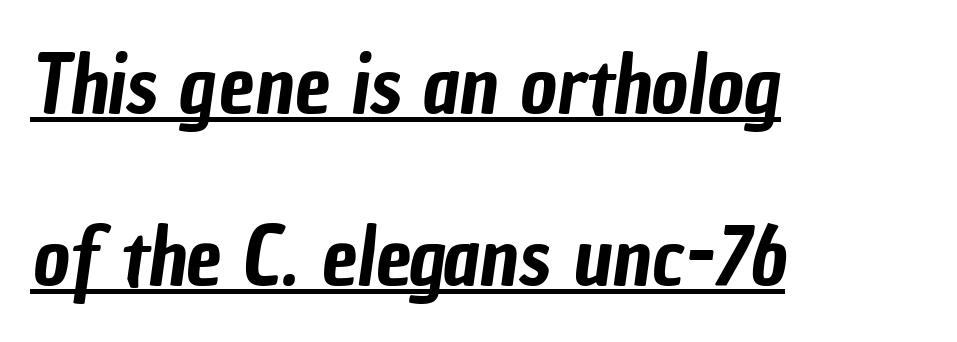
Q: Is the typeface a serif or a sans-serif typeface? A: Sans-serif.
Q: Is the text underlined? A: Yes.
Q: How is the paragraph aligned? A: Left-aligned.
Q: Is the spacing between letters normal or unusually wide? A: Normal.
Q: Is the spacing between lines tight, normal or loose? A: Loose.
Q: Width (condensed, normal, or wide)? A: Condensed.
Q: Stroke contrast? A: Low.
Q: x-height? A: Medium.
Q: Monospaced? A: No.
